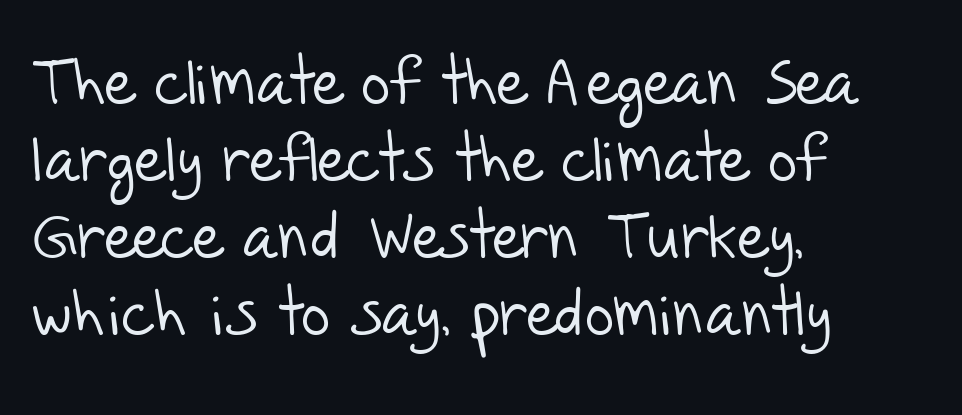
This rendering employs a face without finishing strokes, i.e., a sans-serif. Varying glyph widths throughout — classic text-font behaviour. Nothing heavy about these letters — not bold at all. Casual observation: everything's shoved over to the left. The area under the type is left untouched. Each word holds together tightly as a unit, with standard inter-letter gaps.
